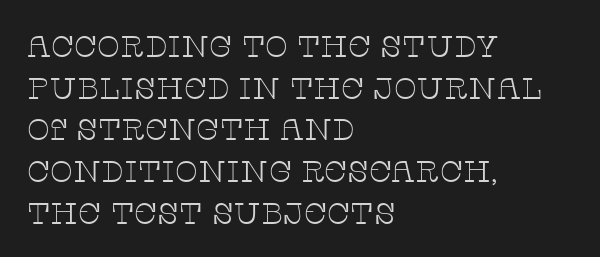
{"serif": "yes", "italic": "no", "bold": "no", "weight": "thin", "width": "wide", "stroke_contrast": "low", "x_height": "large", "monospaced": "no", "underline": "no", "align": "left", "line_spacing": "normal", "line_spacing_ratio": 1.39, "letter_spacing": "normal", "letter_spacing_em": 0.0, "glyph_px": 30}
